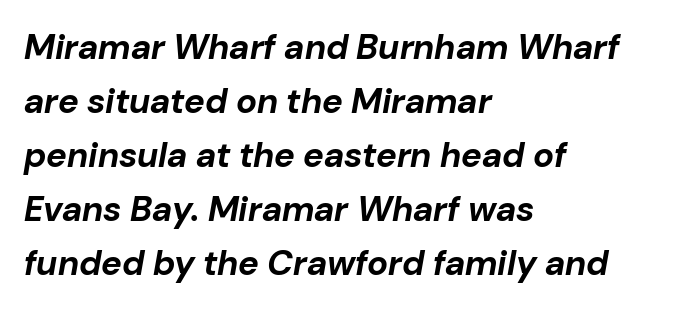
This sample has the flowing, uneven cadence of proportional lettering. Its strokes are broad and dark, the hallmark of bold type. The paragraph has a hard left edge and a soft right edge. Quick note: italic.
